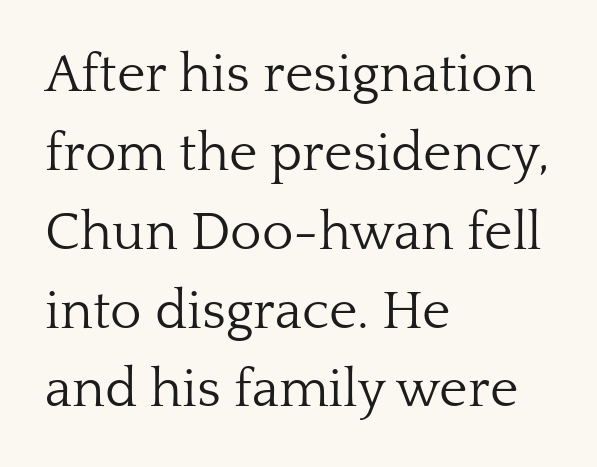
{"serif": "yes", "italic": "no", "bold": "no", "weight": "light", "width": "normal", "stroke_contrast": "low", "x_height": "medium", "monospaced": "no", "underline": "no", "align": "left", "line_spacing": "normal", "line_spacing_ratio": 1.46, "letter_spacing": "normal", "letter_spacing_em": 0.0, "glyph_px": 54}
